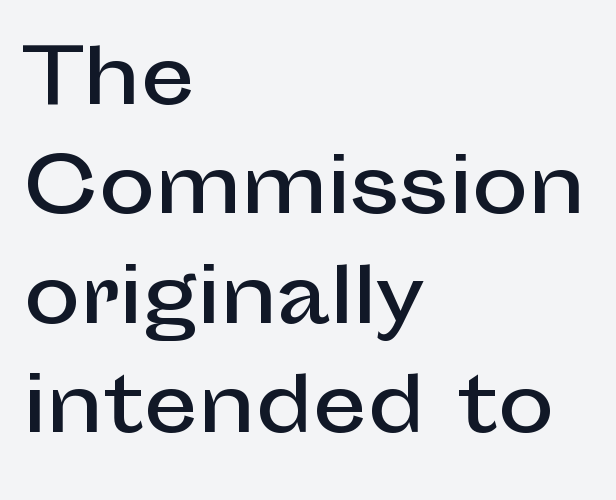
Nobody drew a line under any word here. The text block is weighted toward the left margin, trailing off unevenly rightward. What's the leading like? Ordinary, nothing unusual. The passage shown is typed in a proportional face where columns would drift. Font category for this specimen: sans-serif. Look at the tracking — it's just the regular setting, nothing added.
